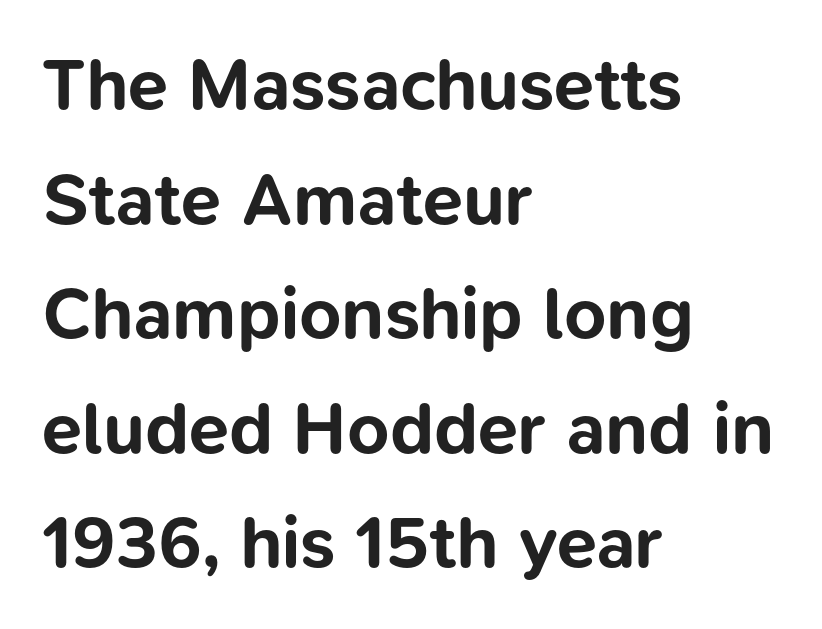
Q: Is the text bold? A: Yes.
Q: Is the text italic (slanted)? A: No, it is upright.
Q: Is the typeface a serif or a sans-serif typeface? A: Sans-serif.
Q: Is the text underlined? A: No.
Q: How is the paragraph aligned? A: Left-aligned.
Q: Is the spacing between letters normal or unusually wide? A: Normal.
Q: Is the spacing between lines tight, normal or loose? A: Normal.
Q: Width (condensed, normal, or wide)? A: Normal.
Q: Stroke contrast? A: Low.
Q: x-height? A: Medium.
Q: Monospaced? A: No.
